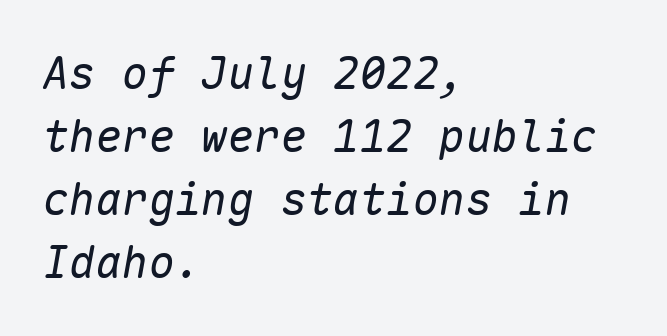
{"italic": "yes", "lean": "right", "slant_degrees": 10, "bold": "no", "weight": "regular", "width": "normal", "stroke_contrast": "low", "x_height": "medium", "monospaced": "yes", "underline": "no", "align": "left", "line_spacing": "normal", "line_spacing_ratio": 1.43, "letter_spacing": "normal", "letter_spacing_em": 0.0, "glyph_px": 44}
